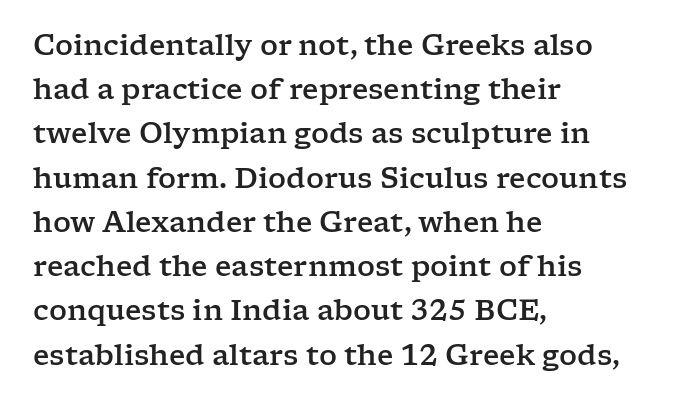
The image shows 28 px wide serif type, upright; set left-aligned, normal line spacing (1.58x), normal letter spacing, not underlined; low stroke contrast and a medium x-height.
